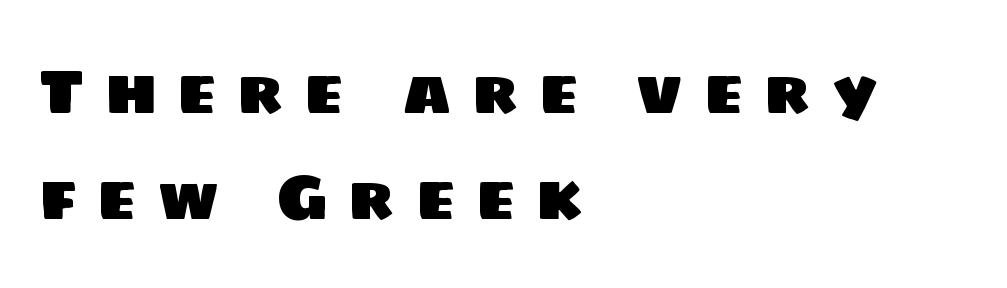
The image shows 63 px sans-serif type; set left-aligned, normal line spacing (1.68x), unusually wide letter spacing (+0.32 em), not underlined; low stroke contrast and a large x-height.
